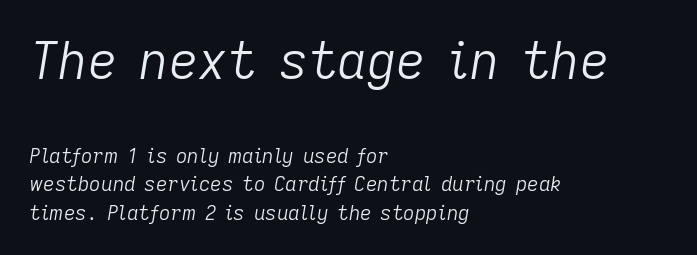
Think of a printed novel: that variable character pitch is what you see here. The lines sit at an ordinary, default distance from one another. The strokes are not fattened; the text isn't bold. Tracking here is standard; glyphs follow each other at the usual distance. Compared with ordinary roman type, these characters are visibly tilted.
